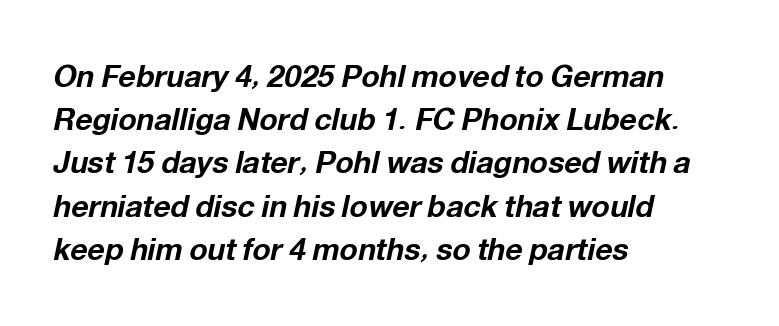
Q: Is the text bold? A: Yes.
Q: Is the text italic (slanted)? A: Yes, it leans right by about 12 degrees.
Q: Is the text underlined? A: No.
Q: How is the paragraph aligned? A: Left-aligned.
Q: Is the spacing between letters normal or unusually wide? A: Normal.
Q: Is the spacing between lines tight, normal or loose? A: Normal.
Q: Width (condensed, normal, or wide)? A: Normal.
Q: Stroke contrast? A: Low.
Q: x-height? A: Medium.
Q: Monospaced? A: No.
